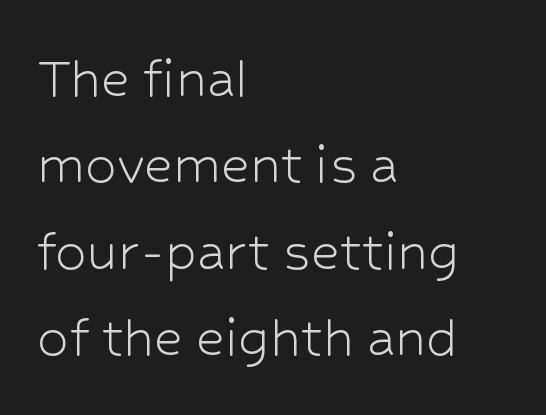
Reading down the column, the eye jumps a familiar distance to each next line. Standard letterfit; no display-style spreading of the glyphs. If you drew a line through each stem, it would be perfectly vertical. In CSS terms this would be text-align: left.
